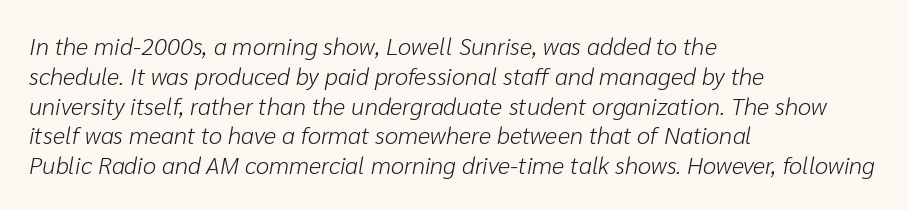
The letters are slanted; this is an italic face. Is this a heavy cut? Hardly; it is regular or lighter. Here the glyphs are tracked normally, forming tight word shapes. The paragraph shown leans on its left margin. Nobody drew a line under any word here.
